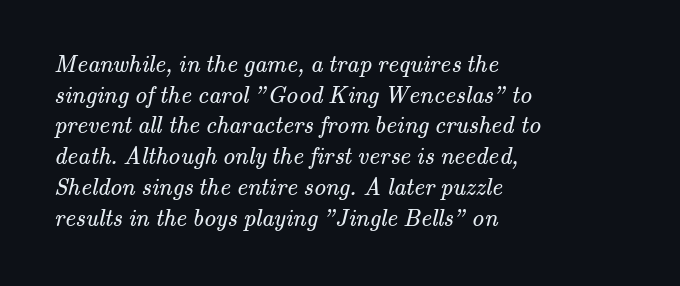
{"bold": "no", "underline": "no", "align": "left", "line_spacing": "normal", "line_spacing_ratio": 1.28, "letter_spacing": "normal", "letter_spacing_em": 0.0, "glyph_px": 24}
